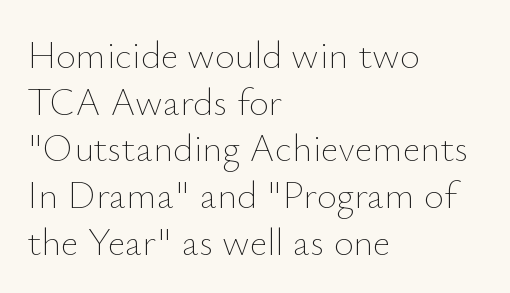
No extra ink here — the face is not bold. Character widths vary here, with narrow letters taking less room than wide ones. In terms of posture, this sample is upright. This sample is left-justified, so line endings fall wherever the words run out. Students, note that the glyphs here touch the page at normal intervals.
